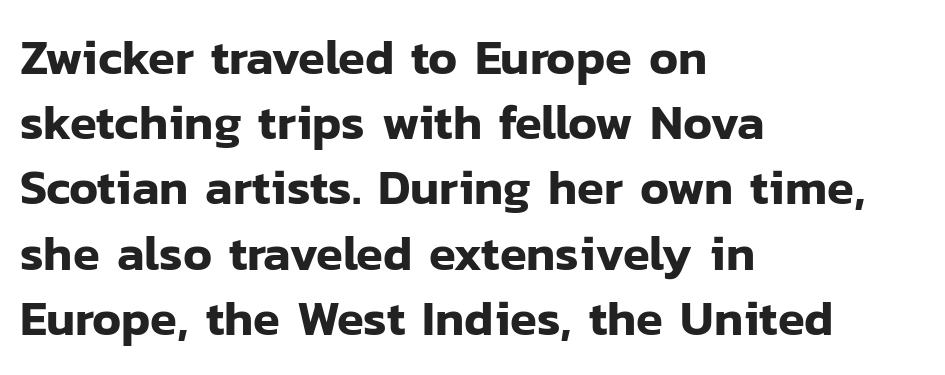
{"serif": "no", "italic": "no", "width": "normal", "stroke_contrast": "low", "x_height": "medium", "monospaced": "no", "underline": "no", "align": "left", "line_spacing": "normal", "line_spacing_ratio": 1.33, "letter_spacing": "normal", "letter_spacing_em": 0.0, "glyph_px": 49}
